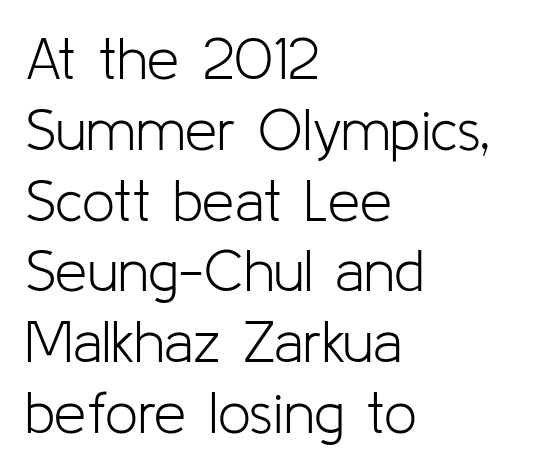
This rendering employs a face without finishing strokes, i.e., a sans-serif. Only glyphs here, with clear space below each row. Reading down the block, your eye returns to a fixed left position each line. Here the glyphs are tracked normally, forming tight word shapes. Nothing heavy about these letters — not bold at all.
